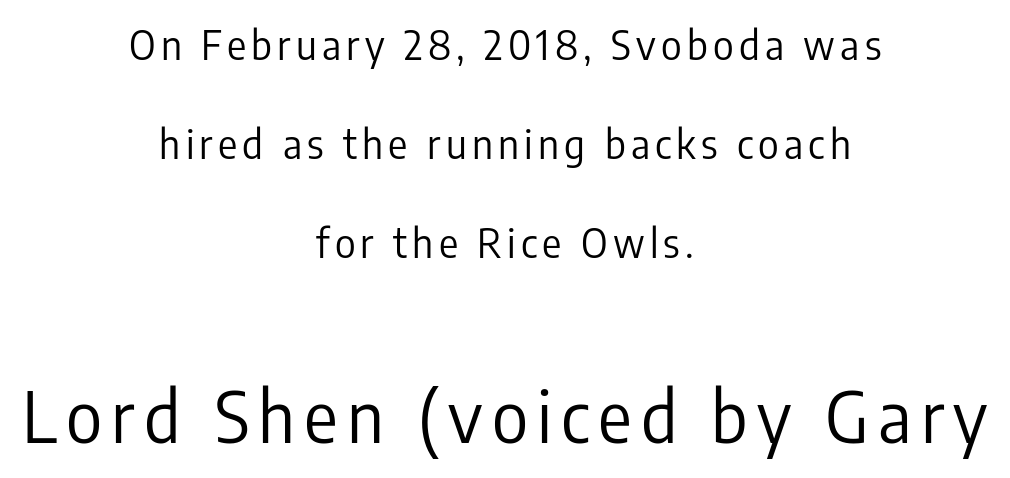
The image shows 70 px regular-weight, condensed sans-serif type, upright; set centered, loose line spacing (2.47x), not underlined; the second (bottom) block is 1.75x larger; low stroke contrast and a medium x-height.
